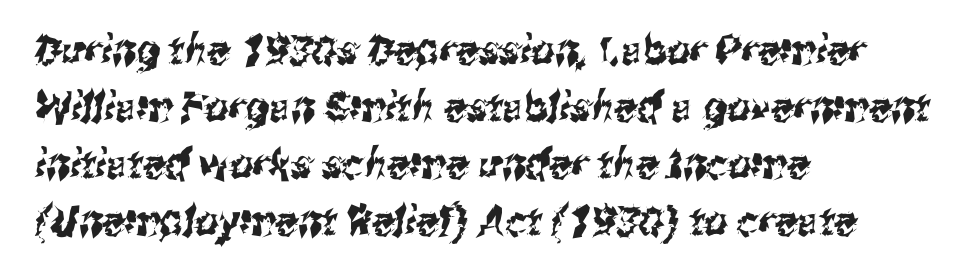
Q: Is the typeface a serif or a sans-serif typeface? A: Sans-serif.
Q: Is the text underlined? A: No.
Q: How is the paragraph aligned? A: Left-aligned.
Q: Is the spacing between letters normal or unusually wide? A: Normal.
Q: Is the spacing between lines tight, normal or loose? A: Normal.
Q: Width (condensed, normal, or wide)? A: Condensed.
Q: Stroke contrast? A: Medium.
Q: x-height? A: Medium.
Q: Monospaced? A: No.
